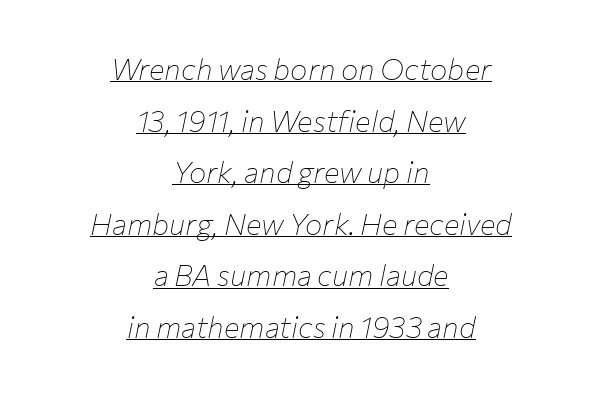
{"italic": "yes", "lean": "right", "slant_degrees": 12, "bold": "no", "weight": "thin", "width": "normal", "stroke_contrast": "low", "x_height": "medium", "monospaced": "no", "underline": "yes", "align": "center", "line_spacing_ratio": 1.78, "letter_spacing": "normal", "letter_spacing_em": 0.0, "glyph_px": 29}
